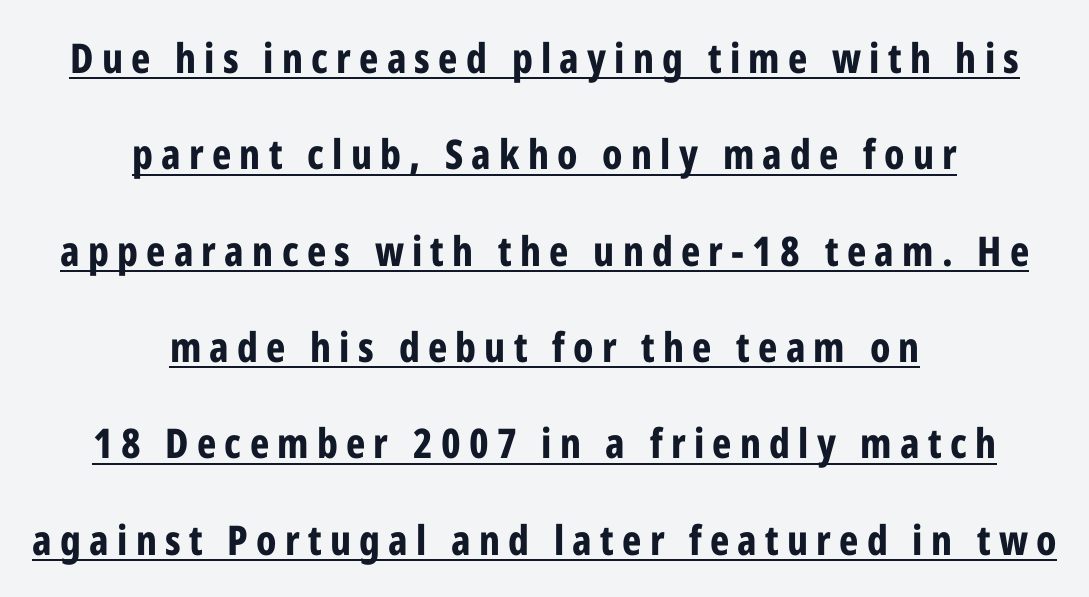
The image shows 41 px bold, condensed sans-serif type, upright; set centered, loose line spacing (2.35x), unusually wide letter spacing (+0.2 em), underlined; low stroke contrast and a medium x-height.
